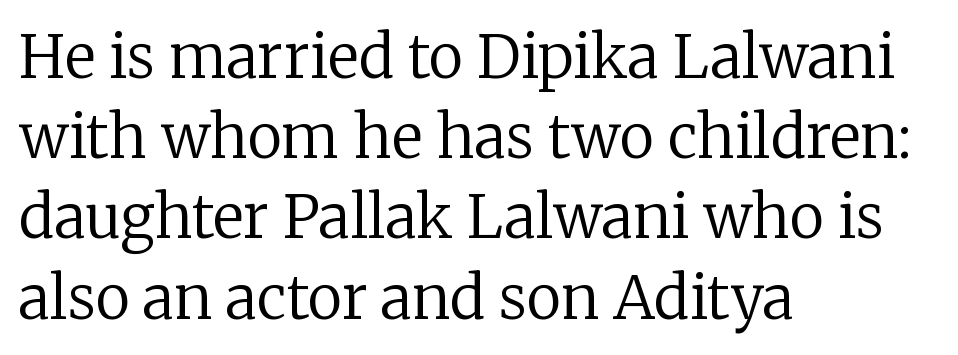
The image shows 59 px regular-weight serif type, upright; set left-aligned, normal line spacing (1.36x), normal letter spacing, not underlined; low stroke contrast and a medium x-height.
